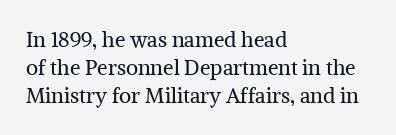
{"italic": "no", "bold": "no", "underline": "no", "align": "left", "line_spacing": "normal", "line_spacing_ratio": 1.33, "letter_spacing": "normal", "letter_spacing_em": 0.0, "glyph_px": 21}
